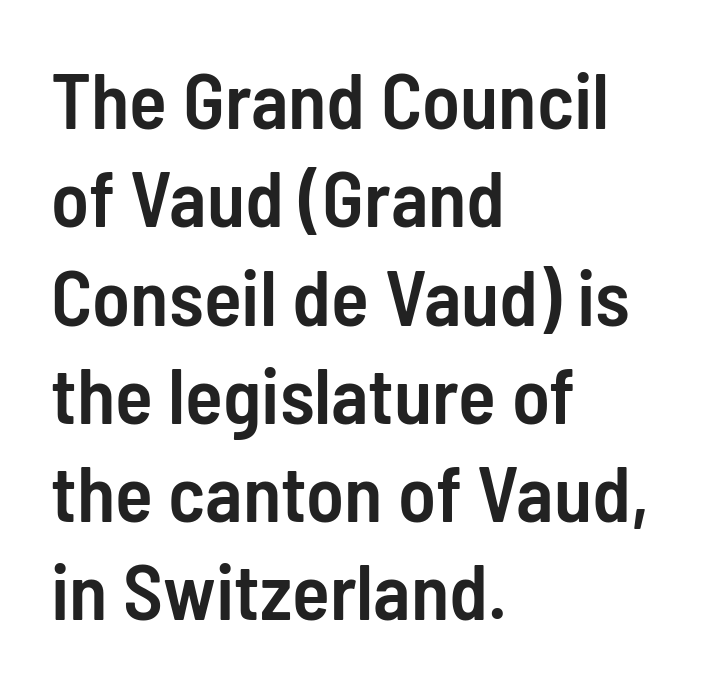
Q: Is the text bold? A: Semi-bold.
Q: Is the text italic (slanted)? A: No, it is upright.
Q: Is the typeface a serif or a sans-serif typeface? A: Sans-serif.
Q: Is the text underlined? A: No.
Q: How is the paragraph aligned? A: Left-aligned.
Q: Is the spacing between letters normal or unusually wide? A: Normal.
Q: Is the spacing between lines tight, normal or loose? A: Normal.
Q: Width (condensed, normal, or wide)? A: Condensed.
Q: Stroke contrast? A: Low.
Q: x-height? A: Medium.
Q: Monospaced? A: No.
